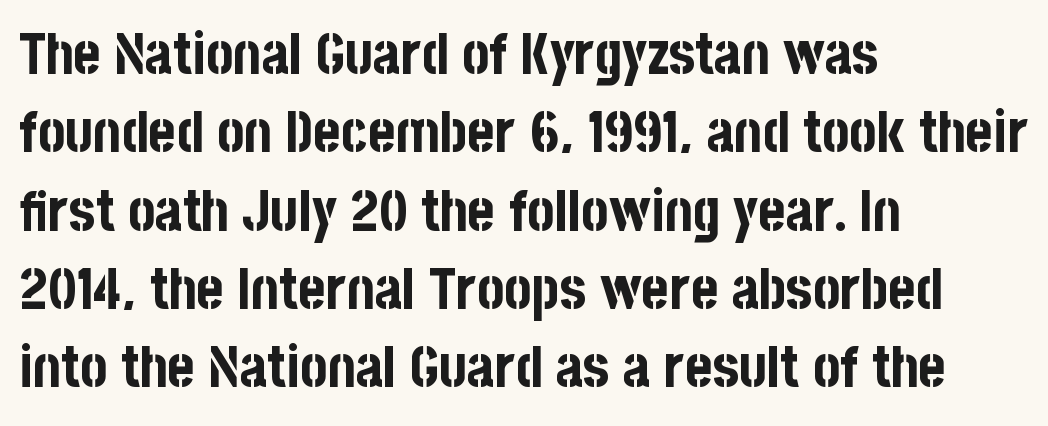
The image shows 58 px bold, condensed sans-serif type, upright; set left-aligned, normal line spacing (1.35x), normal letter spacing, not underlined; low stroke contrast and a large x-height.
